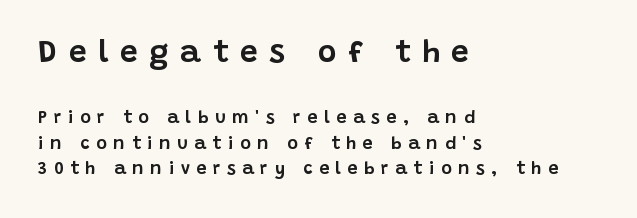
Q: Is the text italic (slanted)? A: No, it is upright.
Q: Is the typeface a serif or a sans-serif typeface? A: Sans-serif.
Q: Is the text underlined? A: No.
Q: How is the paragraph aligned? A: Left-aligned.
Q: Is the spacing between letters normal or unusually wide? A: Unusually wide.
Q: Is the spacing between lines tight, normal or loose? A: Normal.
Q: Which block of text is set in a larger size, the first (top) or the second (bottom)? A: The first (top) one.
Q: Width (condensed, normal, or wide)? A: Normal.
Q: Stroke contrast? A: Low.
Q: x-height? A: Large.
Q: Monospaced? A: No.
